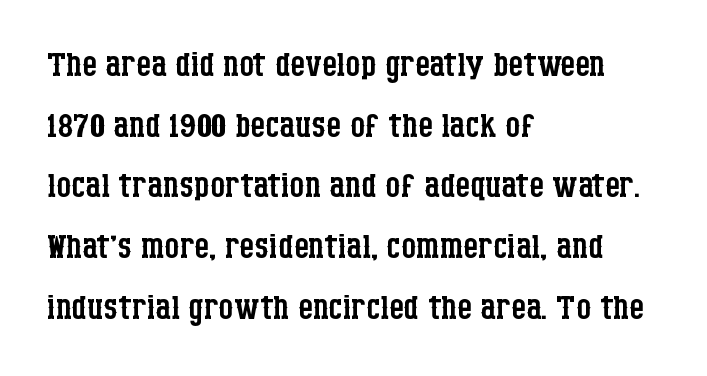
Q: Is the text bold? A: No.
Q: Is the text italic (slanted)? A: No, it is upright.
Q: Is the typeface a serif or a sans-serif typeface? A: Serif.
Q: Is the text underlined? A: No.
Q: How is the paragraph aligned? A: Left-aligned.
Q: Is the spacing between letters normal or unusually wide? A: Normal.
Q: Is the spacing between lines tight, normal or loose? A: Normal.
Q: Width (condensed, normal, or wide)? A: Condensed.
Q: Stroke contrast? A: Low.
Q: x-height? A: Large.
Q: Monospaced? A: No.
